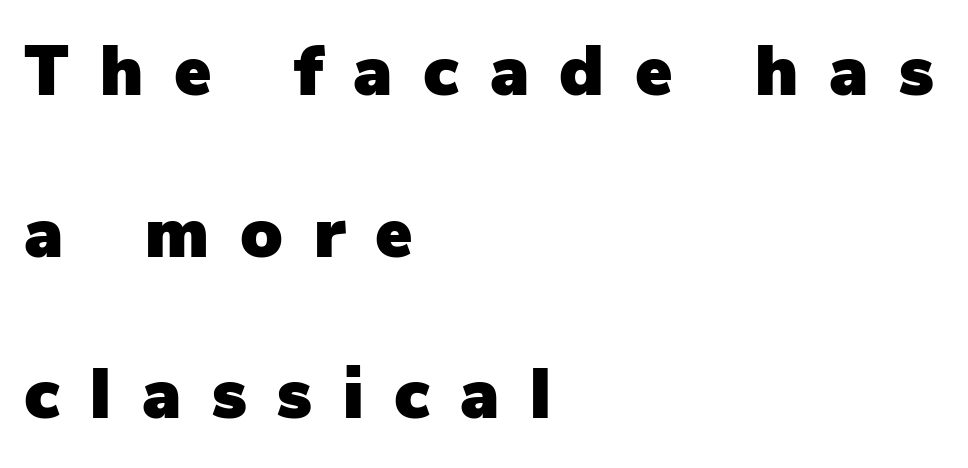
{"serif": "no", "italic": "no", "width": "normal", "stroke_contrast": "low", "x_height": "medium", "monospaced": "no", "underline": "no", "align": "left", "line_spacing": "loose", "line_spacing_ratio": 2.31, "letter_spacing": "wide", "letter_spacing_em": 0.44, "glyph_px": 70}
